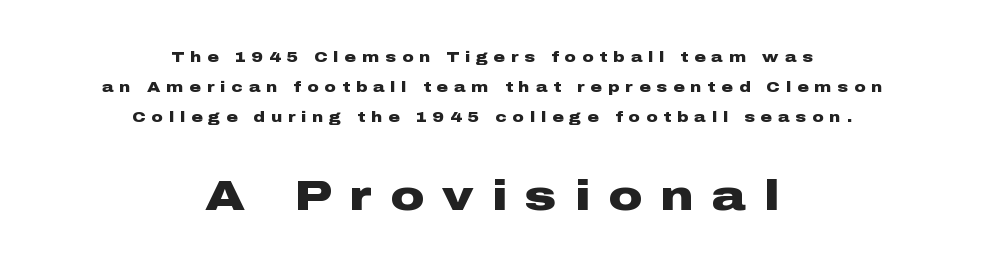
How heavy is the stroke? Heavy — this is a bold. What stands out about the letter spacing? Its width — letters are far apart. Bigger letters appear in the bottom chunk; the top chunk is reduced. Is the block centered? Yes — each line is placed symmetrically about the middle. Posture: vertical. Vertical spacing — loose.
